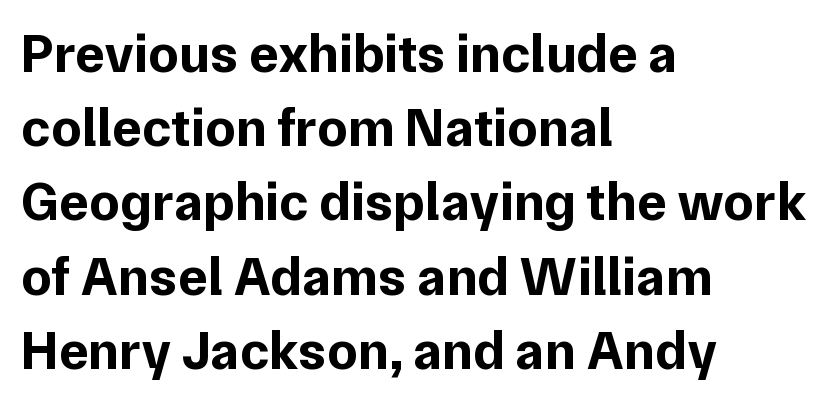
The image shows 55 px bold sans-serif type, upright; set left-aligned, normal line spacing (1.35x), normal letter spacing, not underlined; low stroke contrast and a medium x-height.
